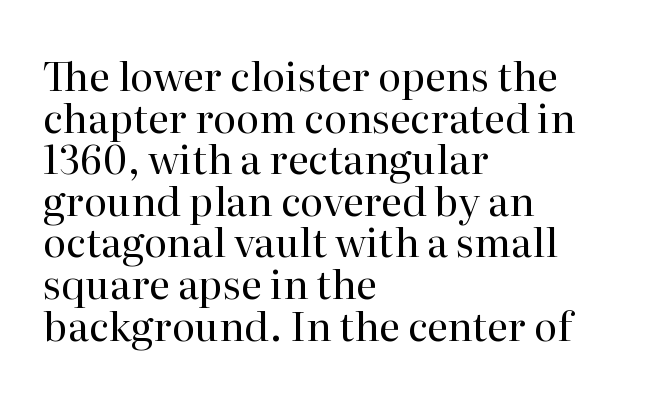
{"serif": "yes", "italic": "no", "bold": "no", "weight": "regular", "width": "normal", "stroke_contrast": "high", "x_height": "medium", "monospaced": "no", "underline": "no", "align": "left", "line_spacing": "tight", "line_spacing_ratio": 1.04, "letter_spacing": "normal", "letter_spacing_em": 0.0, "glyph_px": 40}
